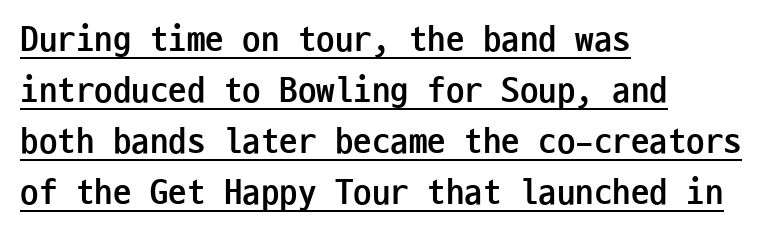
{"serif": "no", "italic": "no", "bold": "yes", "weight": "semibold", "width": "condensed", "stroke_contrast": "low", "x_height": "medium", "monospaced": "yes", "underline": "yes", "align": "left", "line_spacing": "normal", "line_spacing_ratio": 1.38, "letter_spacing": "normal", "letter_spacing_em": 0.0, "glyph_px": 37}
